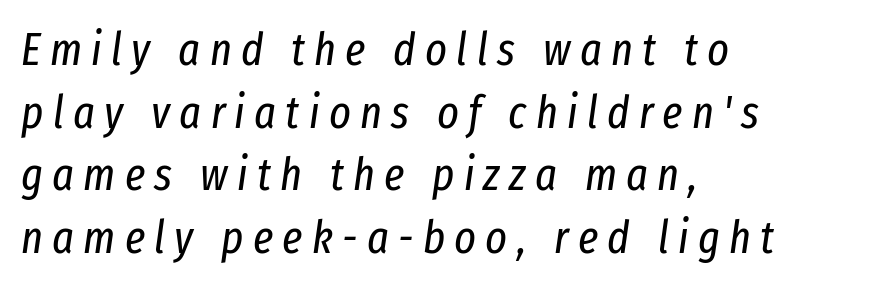
Q: Is the text bold? A: No.
Q: Is the text italic (slanted)? A: Yes, it leans right by about 8 degrees.
Q: Is the text underlined? A: No.
Q: How is the paragraph aligned? A: Left-aligned.
Q: Is the spacing between letters normal or unusually wide? A: Unusually wide.
Q: Is the spacing between lines tight, normal or loose? A: Normal.
Q: Width (condensed, normal, or wide)? A: Condensed.
Q: Stroke contrast? A: Low.
Q: x-height? A: Medium.
Q: Monospaced? A: No.
